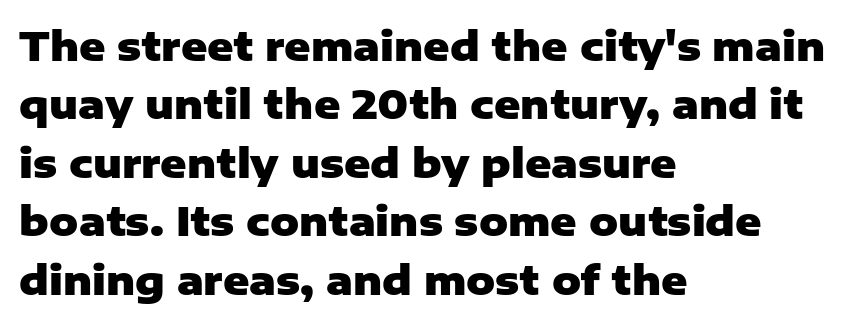
The vertical gap from one line to the next is medium. This sample uses a sans-serif face. The strokes are fattened all the way to bold. Type without underlining. Is this a fixed-width face? No — the glyphs have proportional, varying widths. Every row of glyphs begins at an identical x-position on the left.
